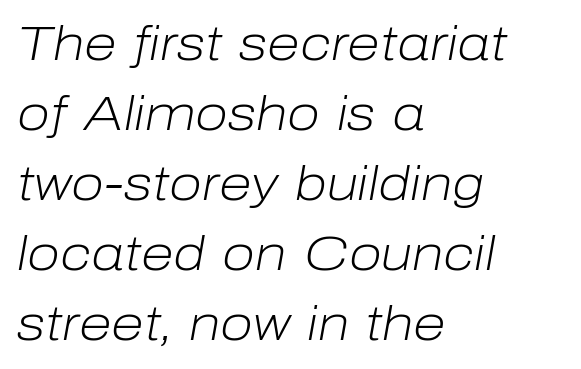
Q: Is the text bold? A: No.
Q: Is the text italic (slanted)? A: Yes, it leans right by about 10 degrees.
Q: Is the text underlined? A: No.
Q: How is the paragraph aligned? A: Left-aligned.
Q: Is the spacing between letters normal or unusually wide? A: Normal.
Q: Is the spacing between lines tight, normal or loose? A: Normal.
Q: Width (condensed, normal, or wide)? A: Normal.
Q: Stroke contrast? A: Low.
Q: x-height? A: Medium.
Q: Monospaced? A: No.
